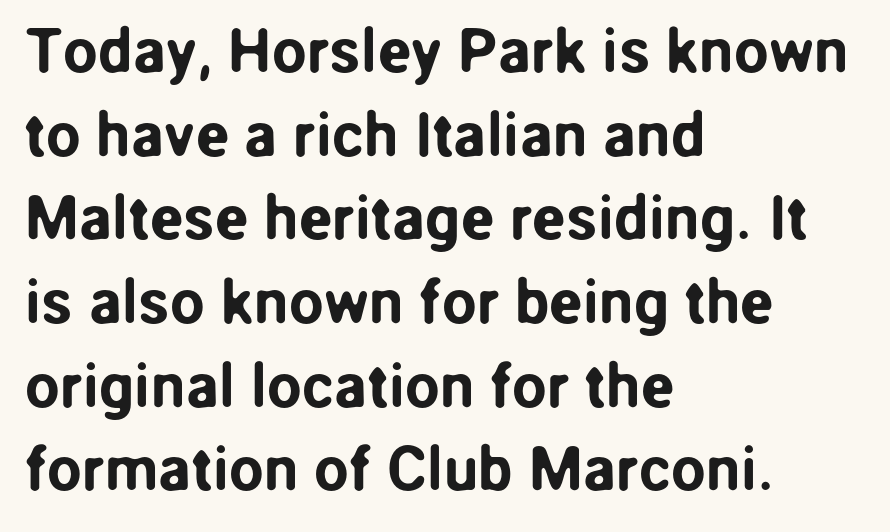
{"serif": "no", "italic": "no", "width": "normal", "stroke_contrast": "low", "x_height": "medium", "monospaced": "no", "underline": "no", "align": "left", "line_spacing": "normal", "line_spacing_ratio": 1.35, "letter_spacing": "normal", "letter_spacing_em": 0.0, "glyph_px": 62}
